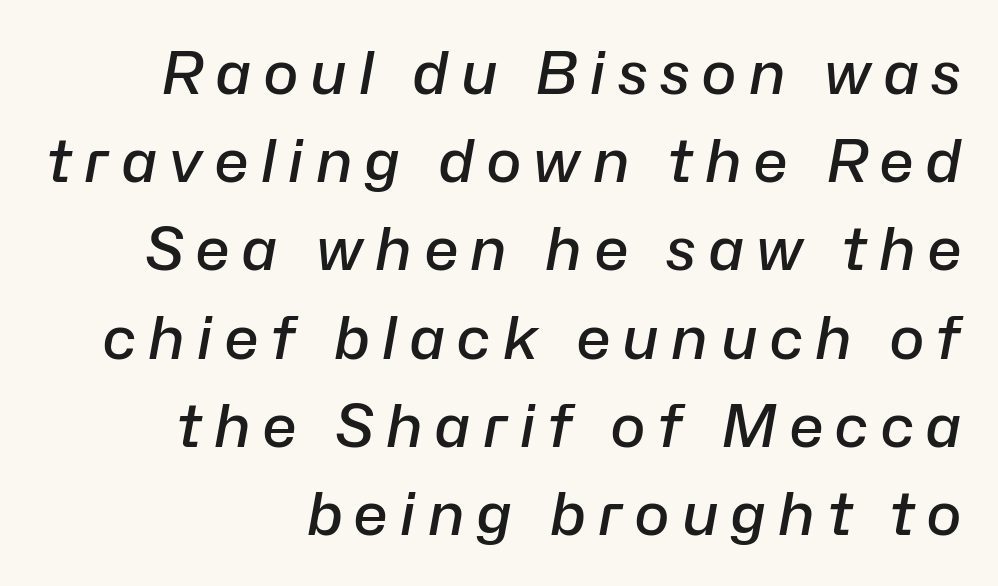
Q: Is the text bold? A: Semi-bold.
Q: Is the text italic (slanted)? A: Yes, it leans right by about 10 degrees.
Q: Is the text underlined? A: No.
Q: How is the paragraph aligned? A: Right-aligned.
Q: Is the spacing between lines tight, normal or loose? A: Normal.
Q: Width (condensed, normal, or wide)? A: Normal.
Q: Stroke contrast? A: Low.
Q: x-height? A: Medium.
Q: Monospaced? A: No.
